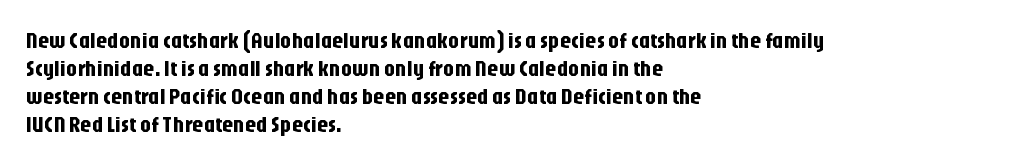
Q: Is the text italic (slanted)? A: No, it is upright.
Q: Is the text underlined? A: No.
Q: How is the paragraph aligned? A: Left-aligned.
Q: Is the spacing between letters normal or unusually wide? A: Normal.
Q: Is the spacing between lines tight, normal or loose? A: Normal.
